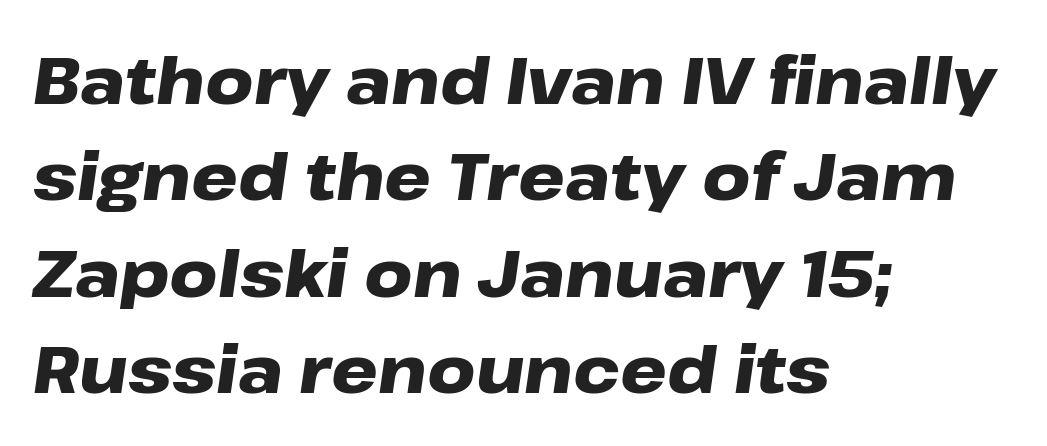
The image shows 66 px heavy, wide type, italic (leaning right); set left-aligned, normal line spacing (1.46x), normal letter spacing, not underlined; low stroke contrast and a medium x-height.
